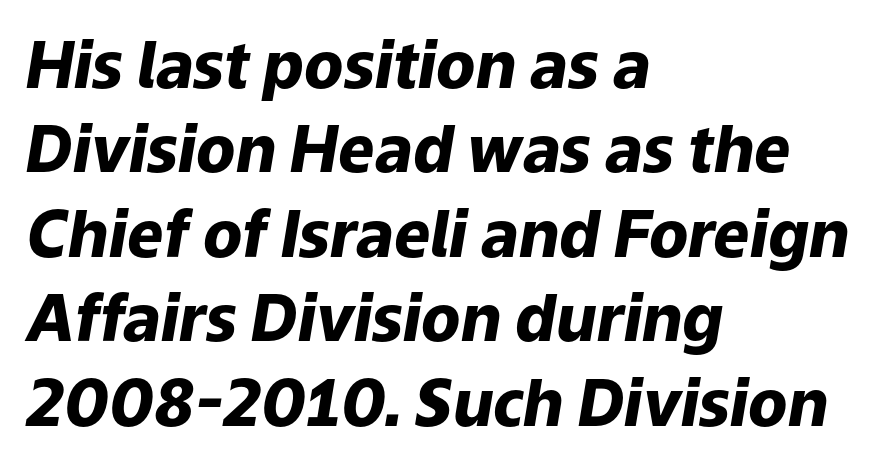
{"italic": "yes", "lean": "right", "slant_degrees": 9, "bold": "yes", "weight": "heavy", "width": "normal", "stroke_contrast": "low", "x_height": "medium", "monospaced": "no", "underline": "no", "align": "left", "line_spacing": "normal", "line_spacing_ratio": 1.32, "letter_spacing": "normal", "letter_spacing_em": 0.0, "glyph_px": 64}
